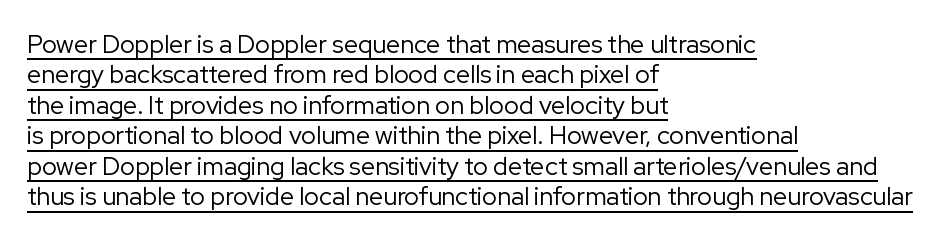
Q: Is the text bold? A: No.
Q: Is the text italic (slanted)? A: No, it is upright.
Q: Is the text underlined? A: Yes.
Q: How is the paragraph aligned? A: Left-aligned.
Q: Is the spacing between letters normal or unusually wide? A: Normal.
